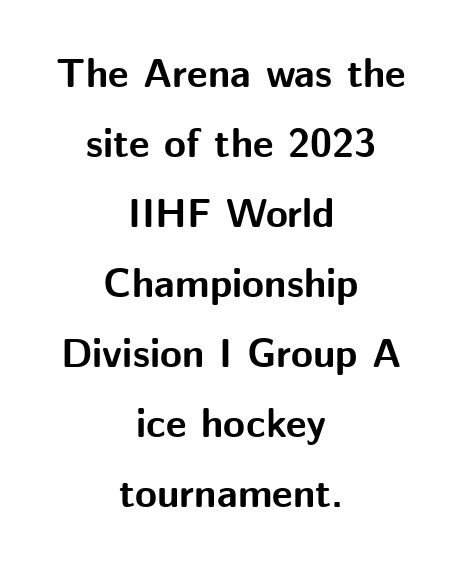
Q: Is the text bold? A: Yes.
Q: Is the text italic (slanted)? A: No, it is upright.
Q: Is the typeface a serif or a sans-serif typeface? A: Sans-serif.
Q: Is the text underlined? A: No.
Q: How is the paragraph aligned? A: Centered.
Q: Is the spacing between letters normal or unusually wide? A: Normal.
Q: Width (condensed, normal, or wide)? A: Normal.
Q: Stroke contrast? A: Medium.
Q: x-height? A: Medium.
Q: Monospaced? A: No.
